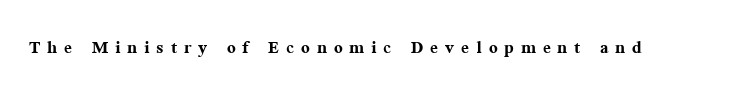
The image shows 23 px bold type, upright; set unusually wide letter spacing (+0.3 em), not underlined.
